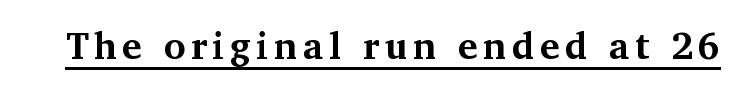
The image shows 37 px bold serif type, upright; set underlined; medium stroke contrast and a medium x-height.
